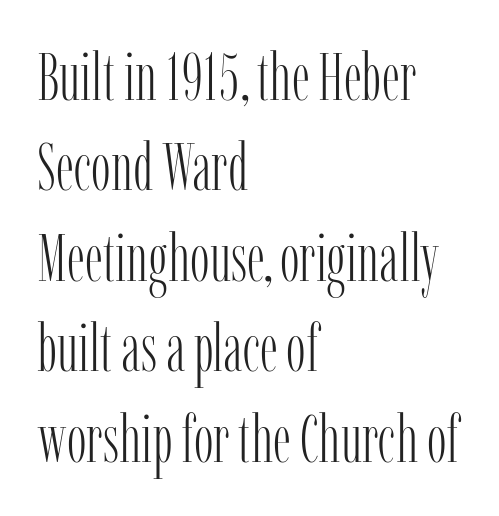
The image shows 66 px light, condensed serif type, upright; set left-aligned, normal line spacing (1.37x), normal letter spacing, not underlined; low stroke contrast and a medium x-height.
